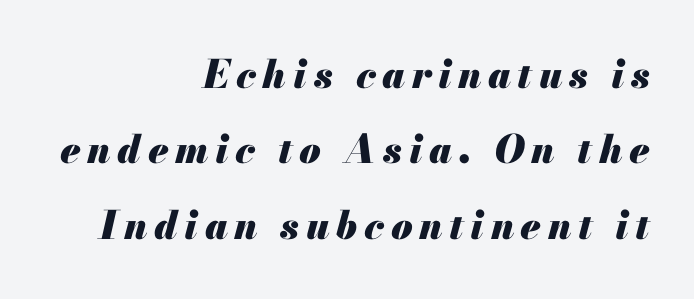
The image shows 39 px heavy type, italic (leaning right); set right-aligned, loose line spacing (1.93x), not underlined; medium stroke contrast and a small x-height.
